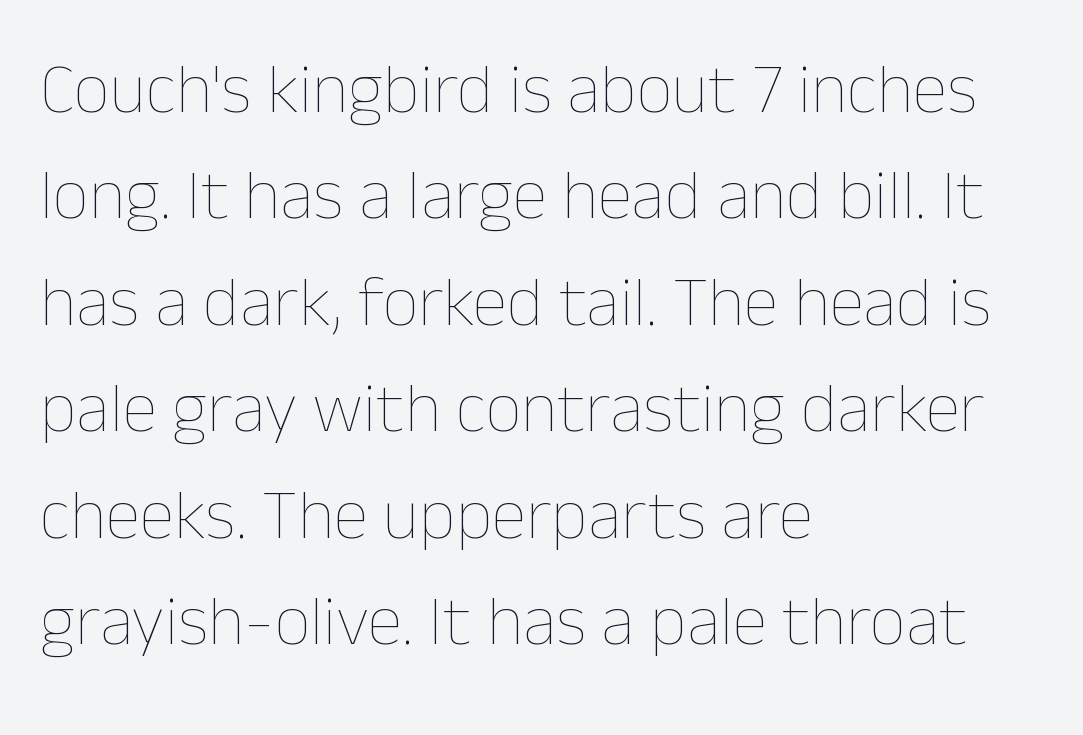
{"italic": "no", "bold": "no", "weight": "thin", "width": "normal", "stroke_contrast": "low", "x_height": "medium", "monospaced": "no", "underline": "no", "align": "left", "line_spacing": "normal", "line_spacing_ratio": 1.5, "letter_spacing": "normal", "letter_spacing_em": 0.0, "glyph_px": 71}
